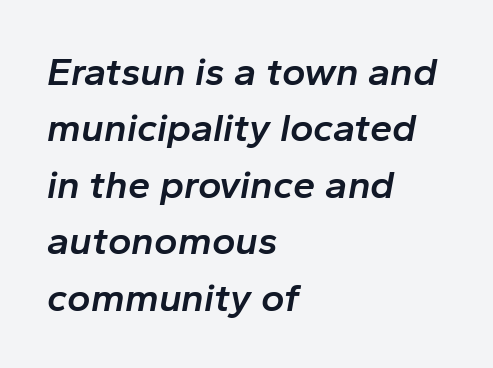
Q: Is the text bold? A: Semi-bold.
Q: Is the text italic (slanted)? A: Yes, it leans right by about 10 degrees.
Q: Is the text underlined? A: No.
Q: How is the paragraph aligned? A: Left-aligned.
Q: Is the spacing between letters normal or unusually wide? A: Normal.
Q: Is the spacing between lines tight, normal or loose? A: Normal.
Q: Width (condensed, normal, or wide)? A: Normal.
Q: Stroke contrast? A: Low.
Q: x-height? A: Medium.
Q: Monospaced? A: No.
